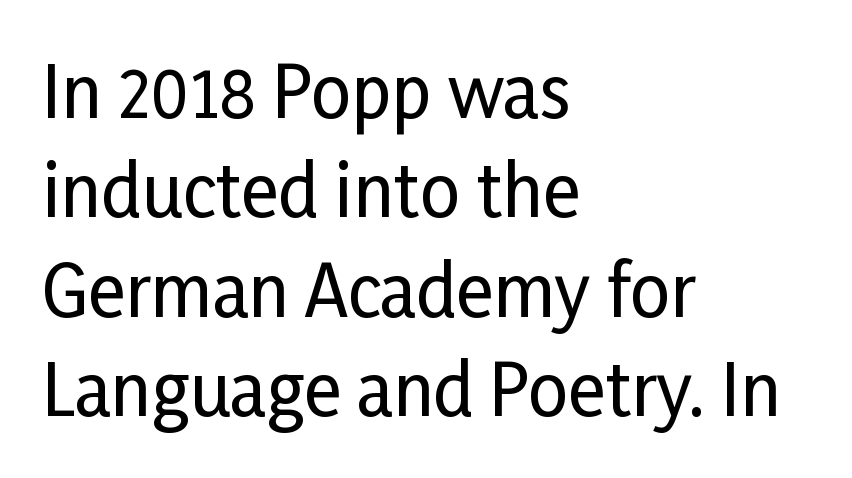
This sample is left-justified, so line endings fall wherever the words run out. Tall strokes in this sample are plumb rather than angled. The type family on display is of the sans-serif kind. Here the designer chose a conventional face with non-uniform glyph widths. The zone under the glyphs is completely vacant.
